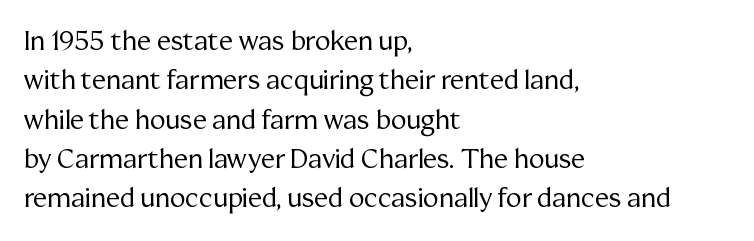
{"italic": "no", "bold": "no", "underline": "no", "align": "left", "line_spacing": "normal", "line_spacing_ratio": 1.51, "letter_spacing": "normal", "letter_spacing_em": 0.0, "glyph_px": 26}
